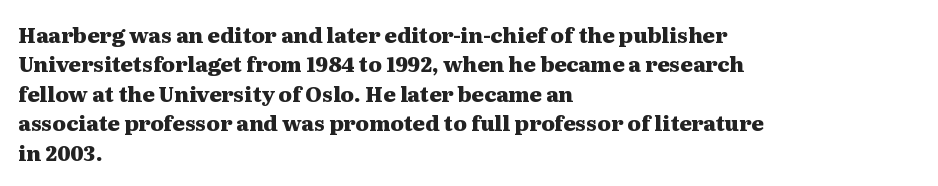
{"italic": "no", "bold": "yes", "underline": "no", "align": "left", "line_spacing": "normal", "line_spacing_ratio": 1.4, "letter_spacing": "normal", "letter_spacing_em": 0.0, "glyph_px": 21}
